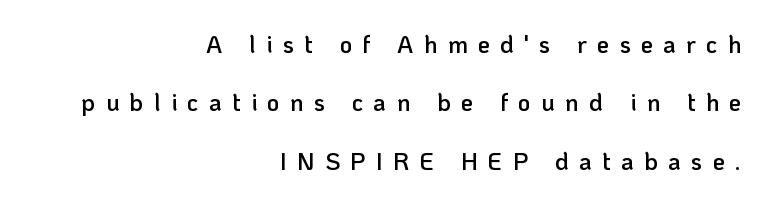
{"italic": "no", "bold": "semi", "underline": "no", "align": "right", "line_spacing": "loose", "line_spacing_ratio": 2.43, "letter_spacing": "wide", "letter_spacing_em": 0.43, "glyph_px": 24}
